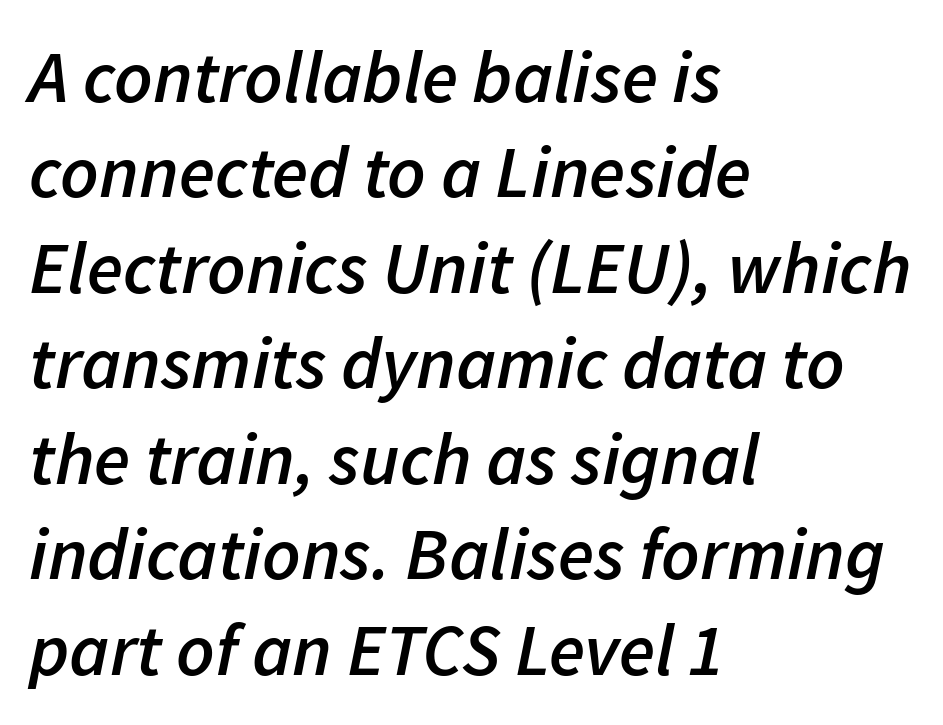
The image shows 74 px semibold type, italic (leaning right); set left-aligned, normal line spacing (1.29x), normal letter spacing, not underlined; low stroke contrast and a medium x-height.
